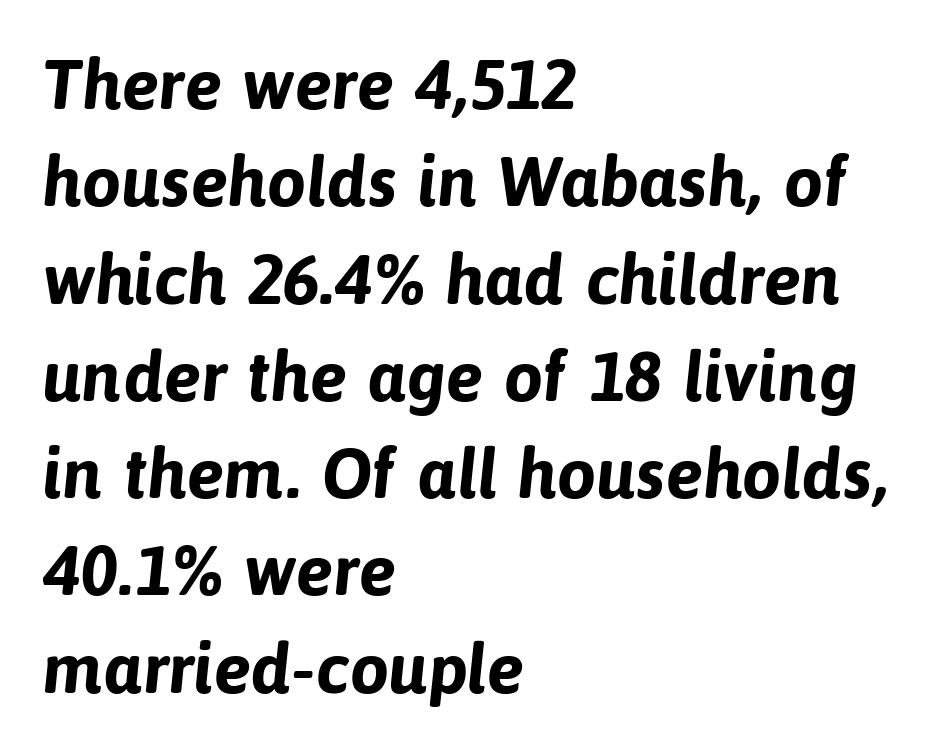
{"serif": "no", "bold": "yes", "weight": "bold", "width": "normal", "stroke_contrast": "low", "x_height": "medium", "monospaced": "no", "underline": "no", "align": "left", "line_spacing": "normal", "line_spacing_ratio": 1.39, "letter_spacing": "normal", "letter_spacing_em": 0.0, "glyph_px": 70}
